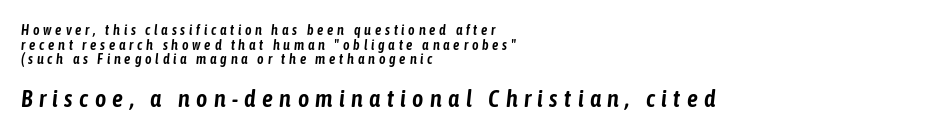
{"italic": "yes", "lean": "right", "slant_degrees": 6, "underline": "no", "align": "left", "line_spacing": "tight", "line_spacing_ratio": 1.05, "letter_spacing": "wide", "letter_spacing_em": 0.27, "larger_block": "second", "size_ratio": 1.71, "glyph_px": 24}
